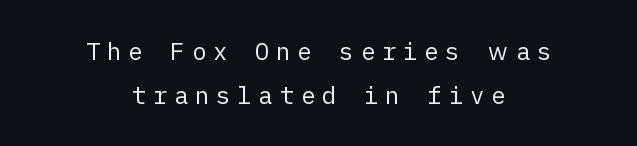
Q: Is the text bold? A: No.
Q: Is the text italic (slanted)? A: No, it is upright.
Q: Is the text underlined? A: No.
Q: How is the paragraph aligned? A: Centered.
Q: Is the spacing between letters normal or unusually wide? A: Unusually wide.
